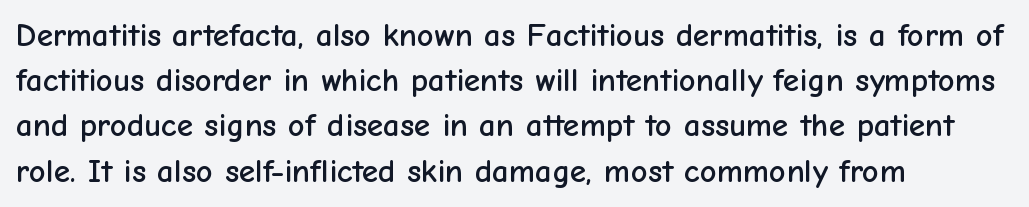
The image shows 33 px sans-serif type, upright; set left-aligned, normal line spacing (1.37x), normal letter spacing, not underlined; low stroke contrast and a medium x-height.
